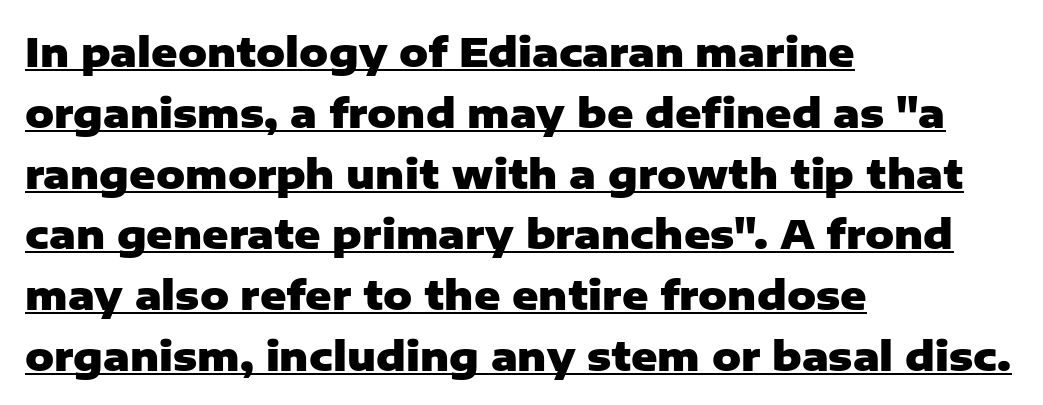
Q: Is the text bold? A: Yes.
Q: Is the text italic (slanted)? A: No, it is upright.
Q: Is the typeface a serif or a sans-serif typeface? A: Sans-serif.
Q: Is the text underlined? A: Yes.
Q: How is the paragraph aligned? A: Left-aligned.
Q: Is the spacing between letters normal or unusually wide? A: Normal.
Q: Is the spacing between lines tight, normal or loose? A: Normal.
Q: Width (condensed, normal, or wide)? A: Normal.
Q: Stroke contrast? A: Low.
Q: x-height? A: Medium.
Q: Monospaced? A: No.
